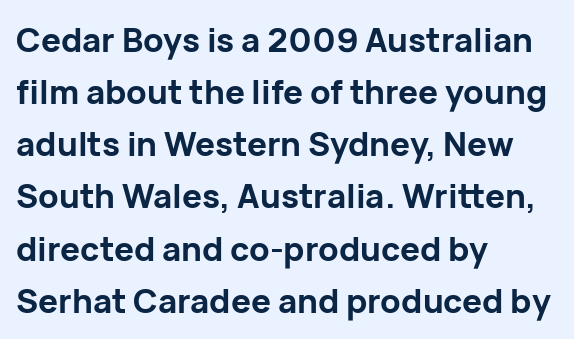
Q: Is the text bold? A: Yes.
Q: Is the text italic (slanted)? A: No, it is upright.
Q: Is the typeface a serif or a sans-serif typeface? A: Sans-serif.
Q: Is the text underlined? A: No.
Q: How is the paragraph aligned? A: Left-aligned.
Q: Is the spacing between letters normal or unusually wide? A: Normal.
Q: Is the spacing between lines tight, normal or loose? A: Normal.
Q: Width (condensed, normal, or wide)? A: Normal.
Q: Stroke contrast? A: Low.
Q: x-height? A: Medium.
Q: Monospaced? A: No.
